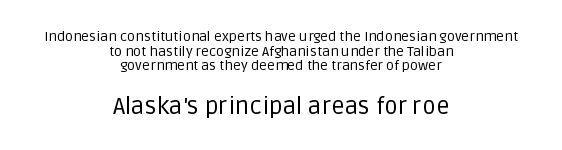
The image shows 24 px text type, upright; set centered, tight line spacing (1.04x), normal letter spacing, not underlined; the second (bottom) block is 1.71x larger.
